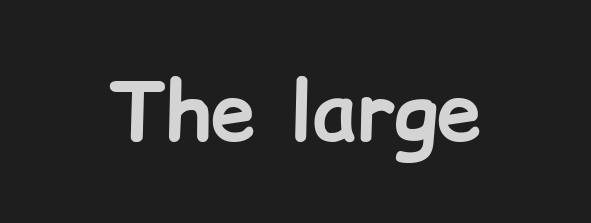
Classification — sans serif. The typesetting leans heavy: a genuine bold. The specimen omits any rule beneath the text block's lines. Here the designer chose a conventional face with non-uniform glyph widths.
